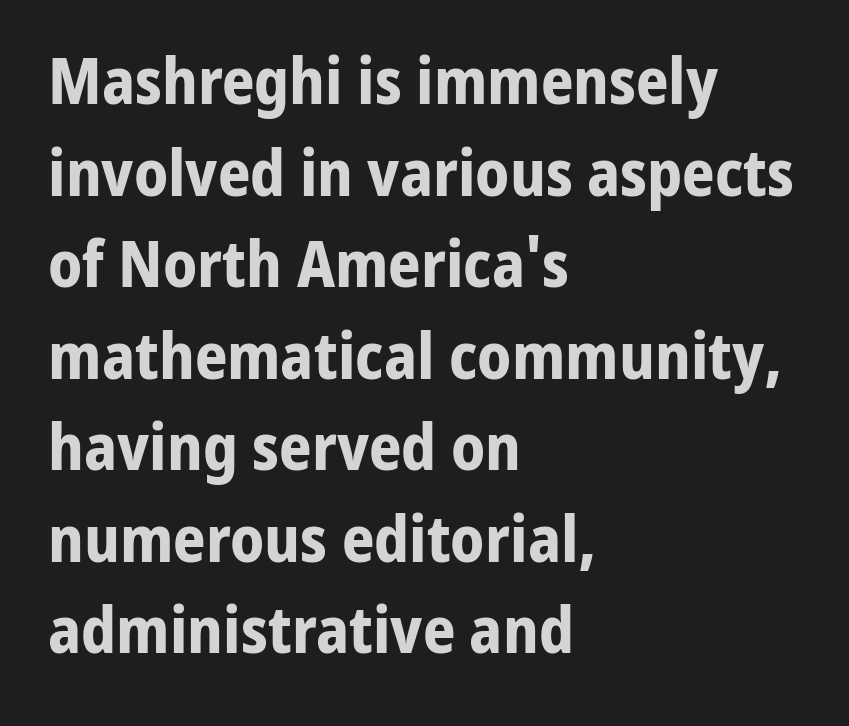
Q: Is the text bold? A: Yes.
Q: Is the text italic (slanted)? A: No, it is upright.
Q: Is the typeface a serif or a sans-serif typeface? A: Sans-serif.
Q: Is the text underlined? A: No.
Q: How is the paragraph aligned? A: Left-aligned.
Q: Is the spacing between letters normal or unusually wide? A: Normal.
Q: Is the spacing between lines tight, normal or loose? A: Normal.
Q: Width (condensed, normal, or wide)? A: Normal.
Q: Stroke contrast? A: Low.
Q: x-height? A: Medium.
Q: Monospaced? A: No.
